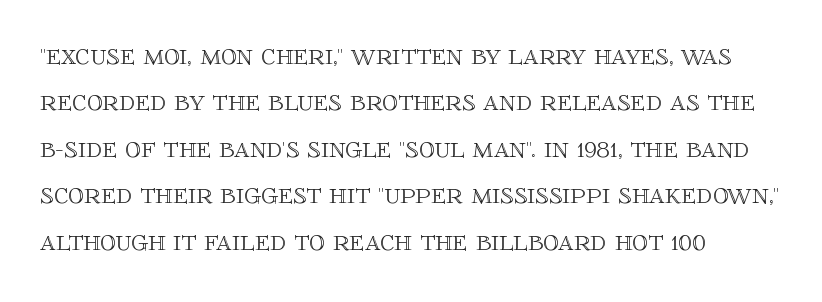
{"italic": "no", "width": "normal", "x_height": "large", "monospaced": "no", "underline": "no", "align": "left", "line_spacing": "normal", "line_spacing_ratio": 1.5, "letter_spacing": "normal", "letter_spacing_em": 0.0, "glyph_px": 31}
